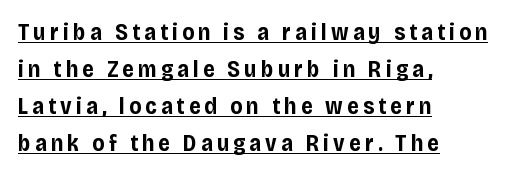
The image shows 23 px bold type, upright; set left-aligned, normal line spacing (1.61x), underlined.
